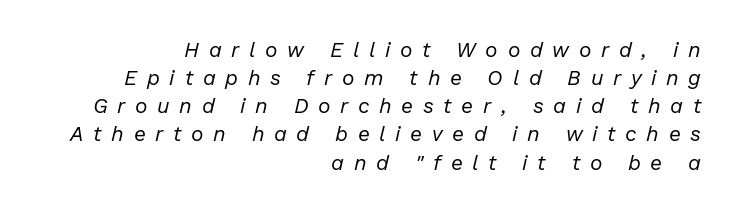
The image shows 21 px text type, italic (leaning right); set right-aligned, normal line spacing (1.34x), unusually wide letter spacing (+0.46 em), not underlined.
